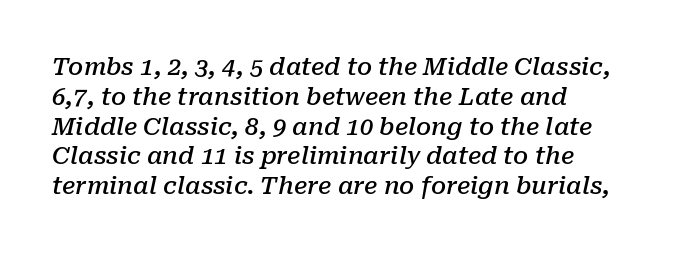
The image shows 24 px text type, italic (leaning right); set left-aligned, line spacing 1.24x, normal letter spacing, not underlined.
